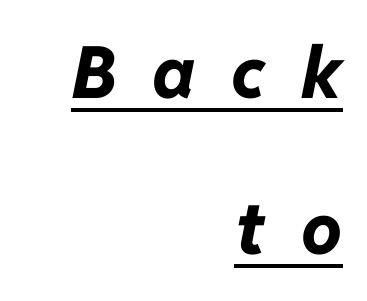
The image shows 72 px bold type, italic (leaning right); set right-aligned, loose line spacing (2.17x), unusually wide letter spacing (+0.49 em), underlined; low stroke contrast and a medium x-height.
